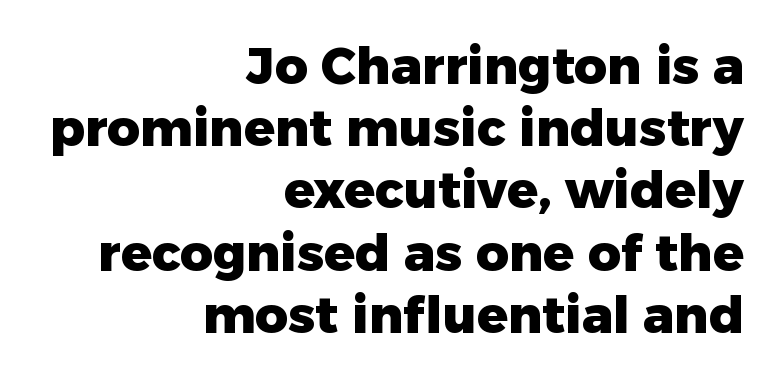
Q: Is the text bold? A: Yes.
Q: Is the text italic (slanted)? A: No, it is upright.
Q: Is the typeface a serif or a sans-serif typeface? A: Sans-serif.
Q: Is the text underlined? A: No.
Q: How is the paragraph aligned? A: Right-aligned.
Q: Is the spacing between letters normal or unusually wide? A: Normal.
Q: Width (condensed, normal, or wide)? A: Normal.
Q: Stroke contrast? A: Low.
Q: x-height? A: Medium.
Q: Monospaced? A: No.
